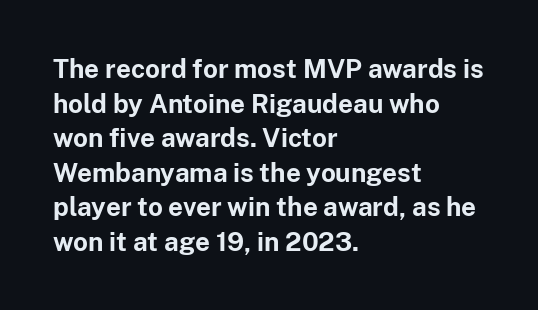
{"italic": "no", "bold": "yes", "underline": "no", "align": "left", "line_spacing": "normal", "line_spacing_ratio": 1.33, "letter_spacing": "normal", "letter_spacing_em": 0.0, "glyph_px": 26}
